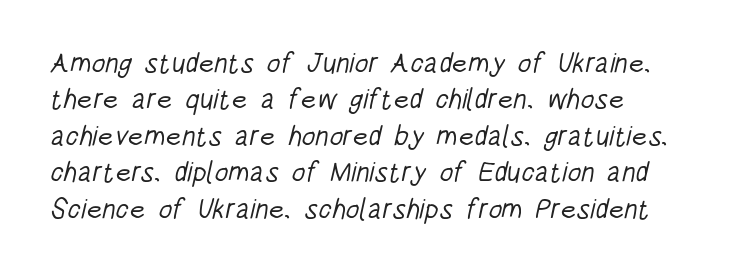
The letters carry no serifs — their stems end cleanly without finishing strokes. Leading matches the norm, producing a regular column. Beneath every word, the page is bare. Between one letter and the next there's only the usual sliver of space.
